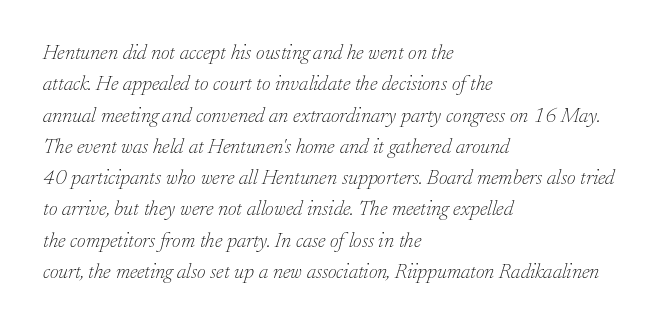
{"italic": "yes", "lean": "right", "slant_degrees": 17, "bold": "no", "underline": "no", "align": "left", "line_spacing": "normal", "line_spacing_ratio": 1.49, "letter_spacing": "normal", "letter_spacing_em": 0.0, "glyph_px": 21}
